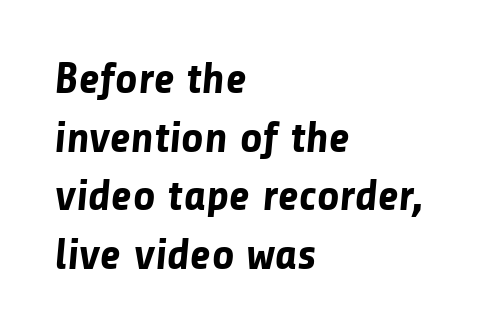
{"serif": "no", "bold": "yes", "weight": "bold", "width": "normal", "stroke_contrast": "low", "x_height": "medium", "monospaced": "no", "underline": "no", "align": "left", "line_spacing": "normal", "line_spacing_ratio": 1.33, "letter_spacing": "normal", "letter_spacing_em": 0.0, "glyph_px": 44}
